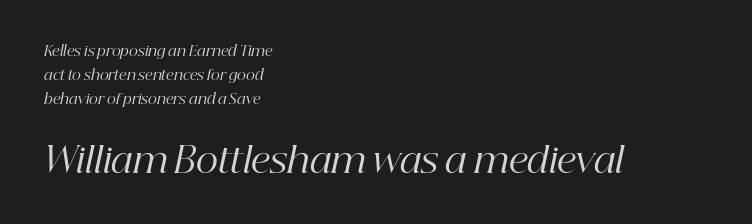
The image shows 35 px regular-weight serif type, italic (leaning right); set left-aligned, line spacing 1.73x, normal letter spacing, not underlined; the second (bottom) block is 2.5x larger; high stroke contrast and a medium x-height.
